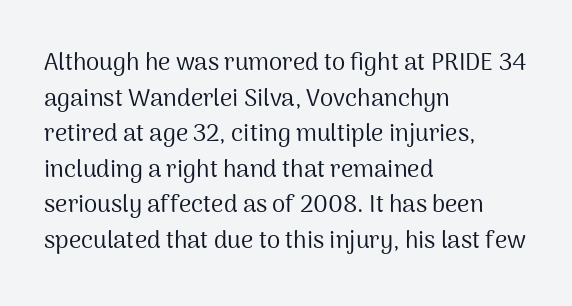
Q: Is the text bold? A: No.
Q: Is the text italic (slanted)? A: No, it is upright.
Q: Is the text underlined? A: No.
Q: How is the paragraph aligned? A: Left-aligned.
Q: Is the spacing between letters normal or unusually wide? A: Normal.
Q: Is the spacing between lines tight, normal or loose? A: Normal.
